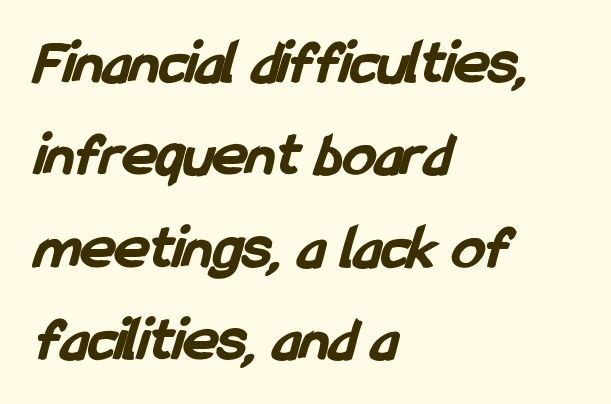
The space beneath each line is pristine and unruled. Is there much room between lines? A standard amount, neither cramped nor airy. There is no visible air inserted between adjacent glyphs. Is the block centered? No — it sits flush against the left margin. Note: no serifs on the glyphs.
